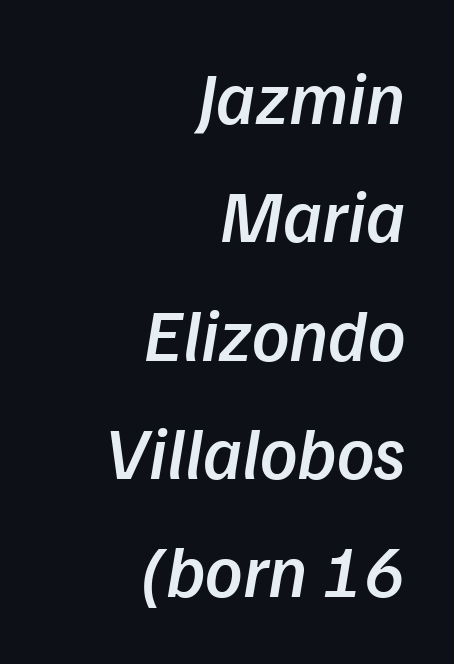
The image shows 73 px semibold type, italic (leaning right); set right-aligned, normal line spacing (1.62x), normal letter spacing, not underlined; low stroke contrast and a medium x-height.
